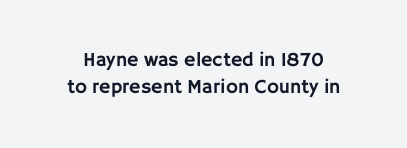
Is the letter spacing exaggerated? No — it looks like the ordinary default. Honestly, the row spacing looks completely unremarkable. Decoration check: the copy has no underline. Rendered with straight, roman letterforms.
